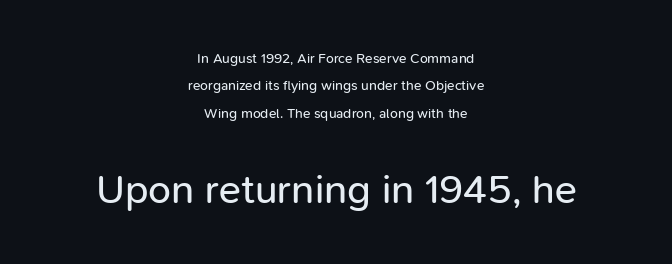
The image shows 41 px regular-weight sans-serif type, upright; set centered, loose line spacing (1.95x), normal letter spacing, not underlined; the second (bottom) block is 2.93x larger; low stroke contrast and a medium x-height.
